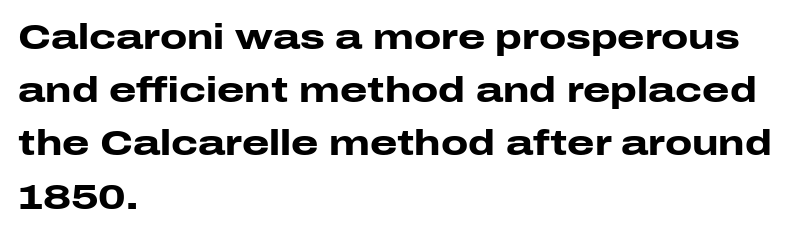
Nope, not italic — everything's standing straight. Quick note: underline off. How are the letters spaced? Ordinarily, with no added tracking. The paragraph has a hard left edge and a soft right edge.
